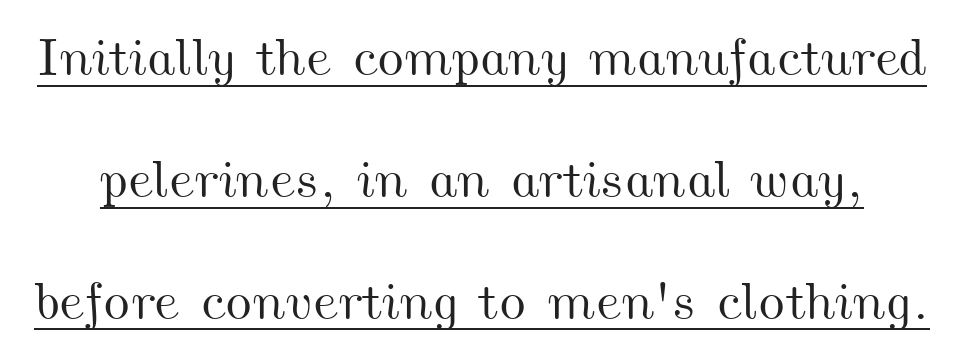
Q: Is the text underlined? A: Yes.
Q: Is the spacing between letters normal or unusually wide? A: Normal.
Q: Is the spacing between lines tight, normal or loose? A: Loose.
Q: Width (condensed, normal, or wide)? A: Wide.
Q: Stroke contrast? A: Medium.
Q: x-height? A: Small.
Q: Monospaced? A: No.
